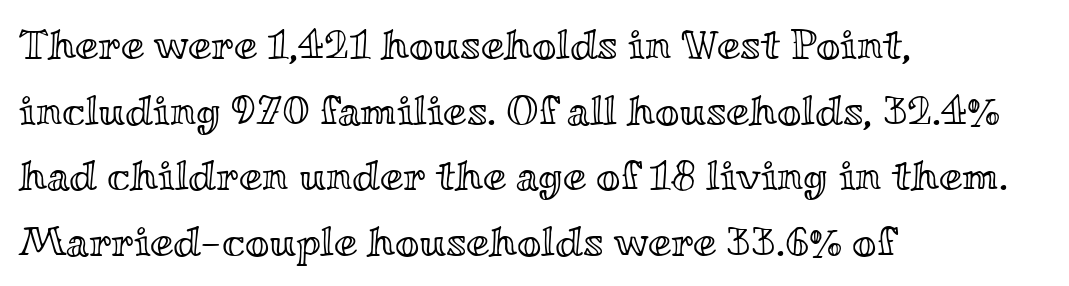
Q: Is the text italic (slanted)? A: No, it is upright.
Q: Is the text underlined? A: No.
Q: How is the paragraph aligned? A: Left-aligned.
Q: Is the spacing between letters normal or unusually wide? A: Normal.
Q: Is the spacing between lines tight, normal or loose? A: Normal.
Q: Width (condensed, normal, or wide)? A: Wide.
Q: x-height? A: Small.
Q: Monospaced? A: No.
